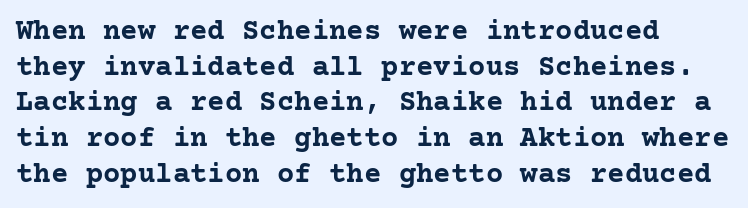
The gaps between neighbouring characters are ordinary and unremarkable. Set as a true bold cut, around the 700 mark. The lines in this sample share a left origin and differ only in where they stop. The foot of each line stays bare and open. The type sits square on the baseline with zero lean. The rendering shows small feet on the letterforms — a serif design.
